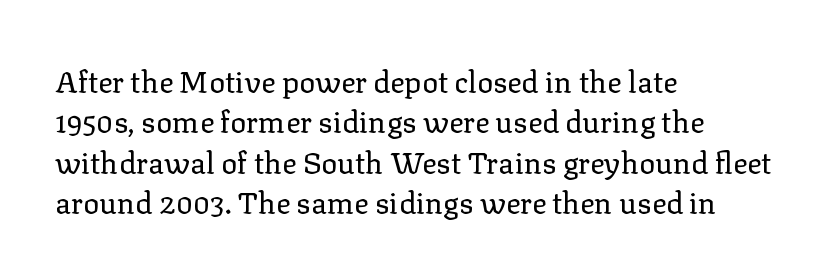
Q: Is the text bold? A: No.
Q: Is the text italic (slanted)? A: No, it is upright.
Q: Is the typeface a serif or a sans-serif typeface? A: Serif.
Q: Is the text underlined? A: No.
Q: How is the paragraph aligned? A: Left-aligned.
Q: Is the spacing between letters normal or unusually wide? A: Normal.
Q: Is the spacing between lines tight, normal or loose? A: Normal.
Q: Width (condensed, normal, or wide)? A: Normal.
Q: Stroke contrast? A: Low.
Q: x-height? A: Medium.
Q: Monospaced? A: No.
